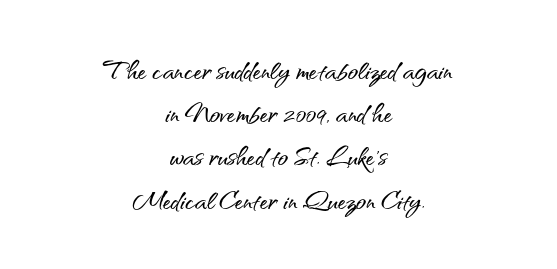
The image shows 34 px sans-serif type; set centered, normal line spacing (1.27x), normal letter spacing, not underlined; medium stroke contrast and a small x-height.
